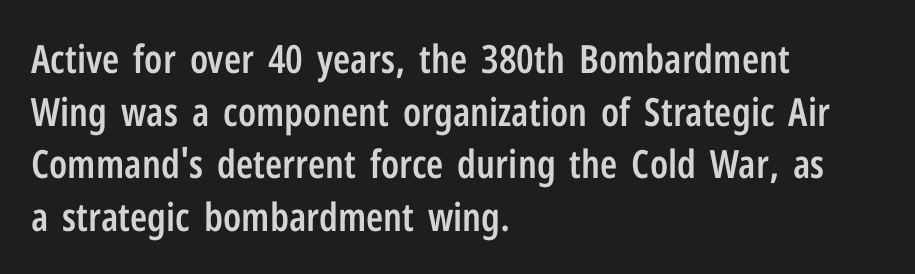
{"serif": "no", "italic": "no", "bold": "semi", "weight": "semibold", "width": "condensed", "stroke_contrast": "low", "x_height": "medium", "monospaced": "no", "underline": "no", "align": "left", "line_spacing": "normal", "line_spacing_ratio": 1.35, "letter_spacing": "normal", "letter_spacing_em": 0.0, "glyph_px": 39}
